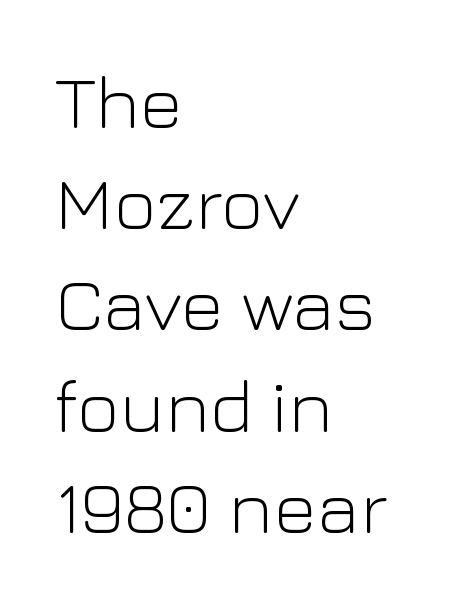
The image shows 75 px light sans-serif type, upright; set left-aligned, normal line spacing (1.35x), normal letter spacing, not underlined; low stroke contrast and a medium x-height.
